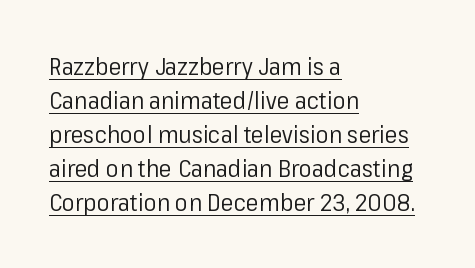
Italic: no, the glyphs are upright roman. The gaps between neighbouring characters are ordinary and unremarkable. Weight: in the light-to-regular range. Leading matches the norm, producing a regular column. Caption: multi-line text, flush left, ragged right. Glance below the letters and you will spot a drawn line.
